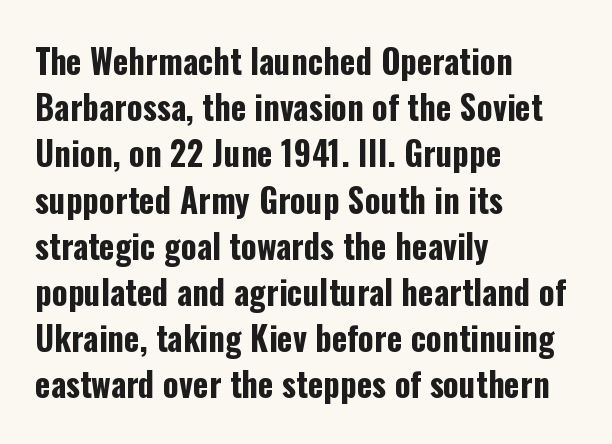
The typography opts for an upright posture over an oblique one. Grotesque or geometric, the face here clearly has no serifs. The gaps between neighbouring characters are ordinary and unremarkable. Underline: absent. If you drew a ruler down the left edge, every line would touch it.
